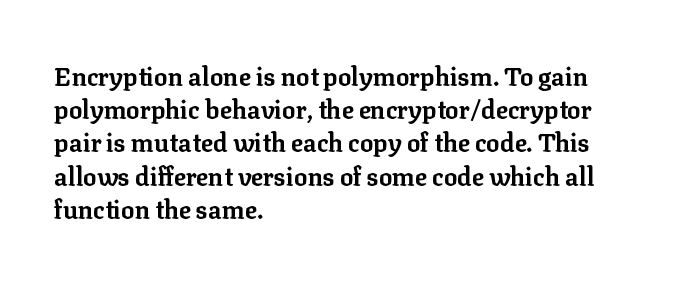
Q: Is the text bold? A: Yes.
Q: Is the text italic (slanted)? A: No, it is upright.
Q: Is the text underlined? A: No.
Q: How is the paragraph aligned? A: Left-aligned.
Q: Is the spacing between letters normal or unusually wide? A: Normal.
Q: Is the spacing between lines tight, normal or loose? A: Normal.
